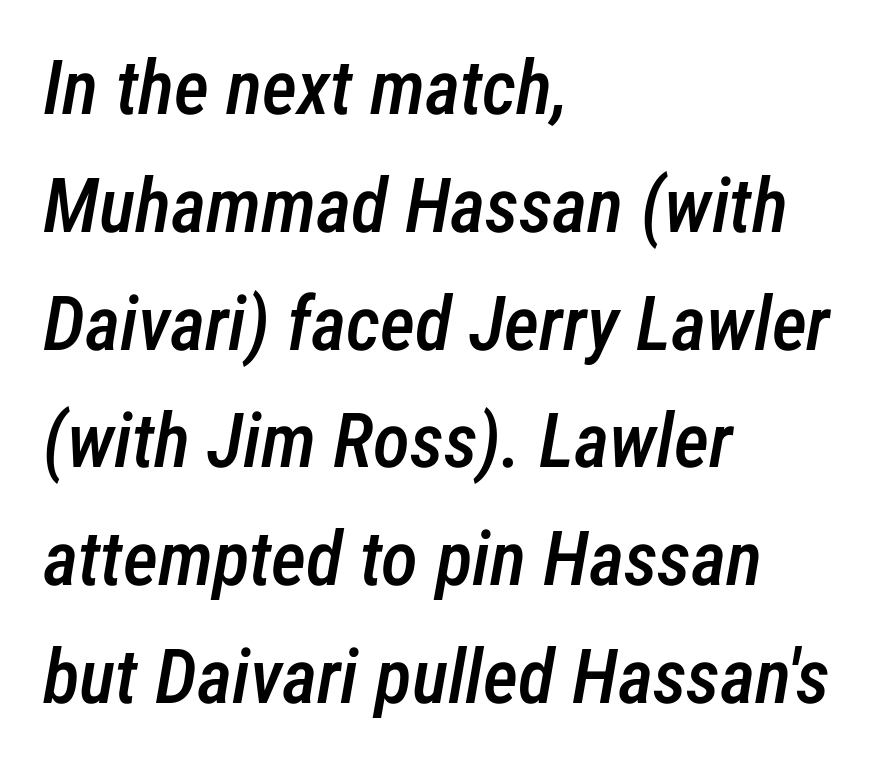
Q: Is the text bold? A: Semi-bold.
Q: Is the text italic (slanted)? A: Yes, it leans right by about 12 degrees.
Q: Is the text underlined? A: No.
Q: How is the paragraph aligned? A: Left-aligned.
Q: Is the spacing between letters normal or unusually wide? A: Normal.
Q: Is the spacing between lines tight, normal or loose? A: Normal.
Q: Width (condensed, normal, or wide)? A: Condensed.
Q: Stroke contrast? A: Low.
Q: x-height? A: Medium.
Q: Monospaced? A: No.
